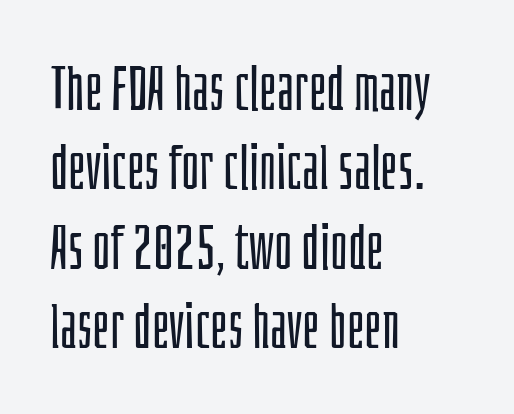
Q: Is the text bold? A: No.
Q: Is the text italic (slanted)? A: No, it is upright.
Q: Is the typeface a serif or a sans-serif typeface? A: Sans-serif.
Q: Is the text underlined? A: No.
Q: How is the paragraph aligned? A: Left-aligned.
Q: Is the spacing between letters normal or unusually wide? A: Normal.
Q: Is the spacing between lines tight, normal or loose? A: Normal.
Q: Width (condensed, normal, or wide)? A: Condensed.
Q: Stroke contrast? A: Low.
Q: x-height? A: Large.
Q: Monospaced? A: No.
